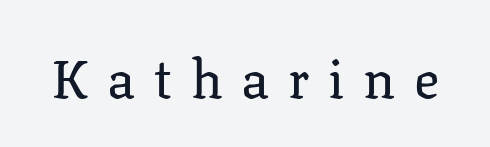
Q: Is the text bold? A: No.
Q: Is the text italic (slanted)? A: No, it is upright.
Q: Is the typeface a serif or a sans-serif typeface? A: Serif.
Q: Is the text underlined? A: No.
Q: Is the spacing between letters normal or unusually wide? A: Unusually wide.
Q: Width (condensed, normal, or wide)? A: Normal.
Q: Stroke contrast? A: Low.
Q: x-height? A: Medium.
Q: Monospaced? A: No.
